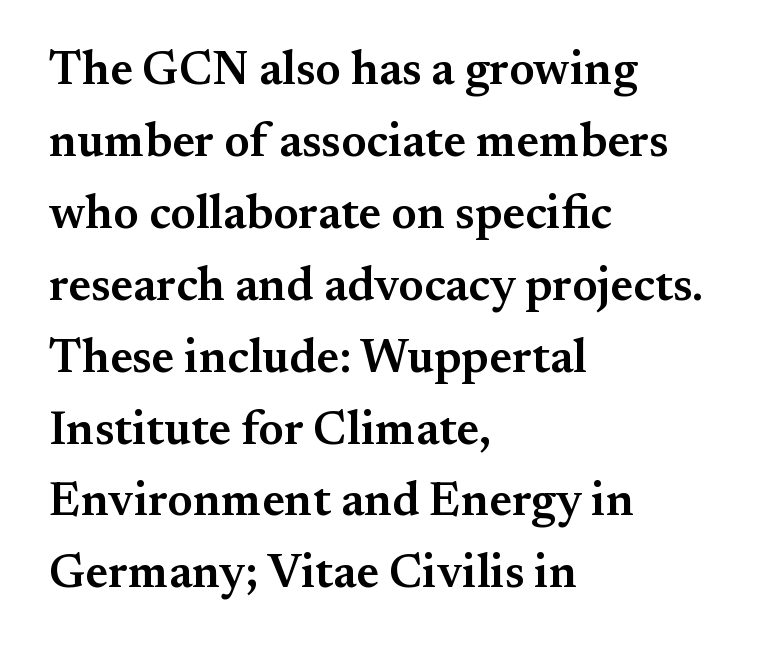
Q: Is the text bold? A: Semi-bold.
Q: Is the text italic (slanted)? A: No, it is upright.
Q: Is the typeface a serif or a sans-serif typeface? A: Serif.
Q: Is the text underlined? A: No.
Q: How is the paragraph aligned? A: Left-aligned.
Q: Is the spacing between letters normal or unusually wide? A: Normal.
Q: Is the spacing between lines tight, normal or loose? A: Normal.
Q: Width (condensed, normal, or wide)? A: Normal.
Q: Stroke contrast? A: Medium.
Q: x-height? A: Small.
Q: Monospaced? A: No.
